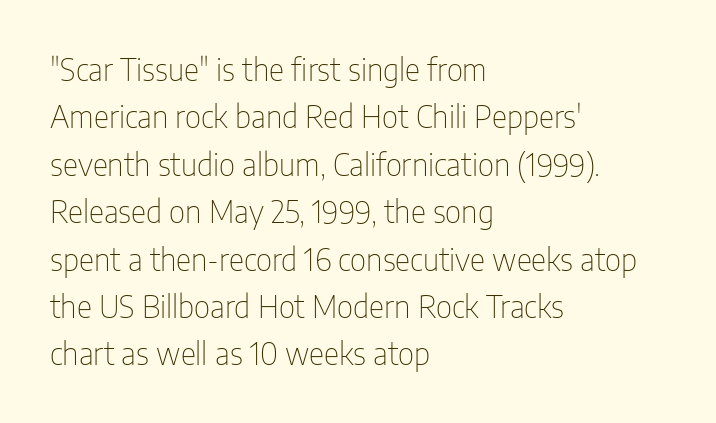
{"serif": "no", "italic": "no", "bold": "no", "weight": "thin", "width": "condensed", "stroke_contrast": "low", "x_height": "medium", "monospaced": "no", "underline": "no", "align": "left", "line_spacing": "normal", "line_spacing_ratio": 1.58, "letter_spacing": "normal", "letter_spacing_em": 0.0, "glyph_px": 30}
